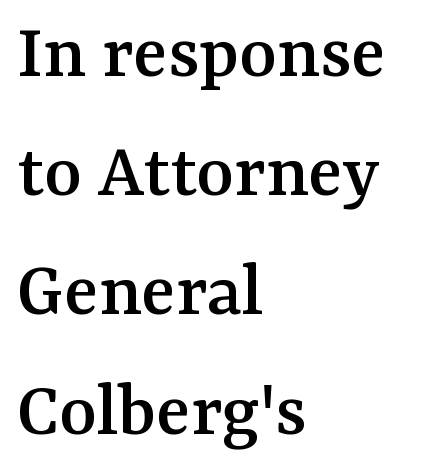
The image shows 80 px serif type, upright; set left-aligned, normal line spacing (1.49x), normal letter spacing, not underlined; medium stroke contrast and a medium x-height.
